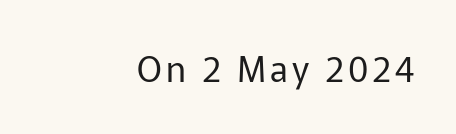
Q: Is the text bold? A: No.
Q: Is the text italic (slanted)? A: No, it is upright.
Q: Is the typeface a serif or a sans-serif typeface? A: Sans-serif.
Q: Is the text underlined? A: No.
Q: How is the paragraph aligned? A: Right-aligned.
Q: Width (condensed, normal, or wide)? A: Normal.
Q: Stroke contrast? A: Low.
Q: x-height? A: Medium.
Q: Monospaced? A: No.
